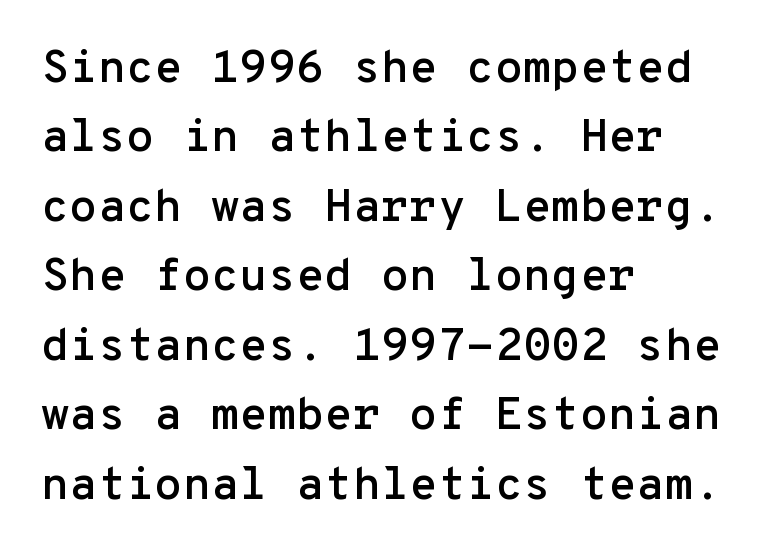
{"serif": "no", "italic": "no", "width": "normal", "stroke_contrast": "low", "x_height": "medium", "monospaced": "yes", "underline": "no", "align": "left", "line_spacing": "normal", "line_spacing_ratio": 1.51, "letter_spacing": "normal", "letter_spacing_em": 0.0, "glyph_px": 46}
